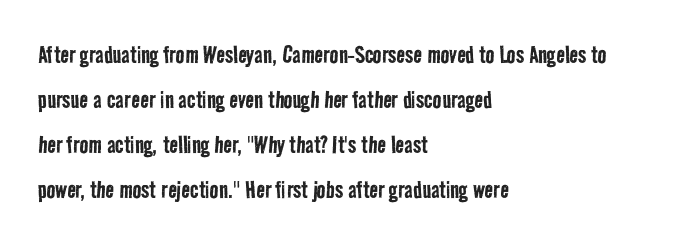
The image shows 29 px regular-weight, condensed sans-serif type; set left-aligned, normal line spacing (1.55x), normal letter spacing, not underlined; low stroke contrast and a medium x-height.
